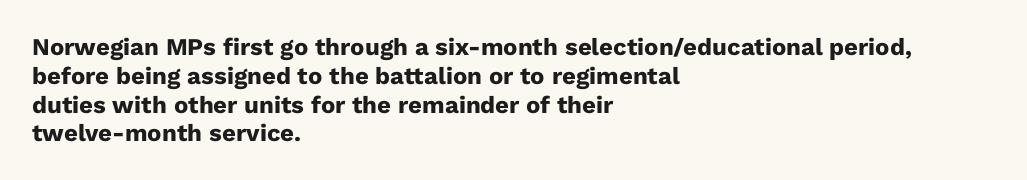
Q: Is the text bold? A: Yes.
Q: Is the text italic (slanted)? A: No, it is upright.
Q: Is the text underlined? A: No.
Q: How is the paragraph aligned? A: Left-aligned.
Q: Is the spacing between letters normal or unusually wide? A: Normal.
